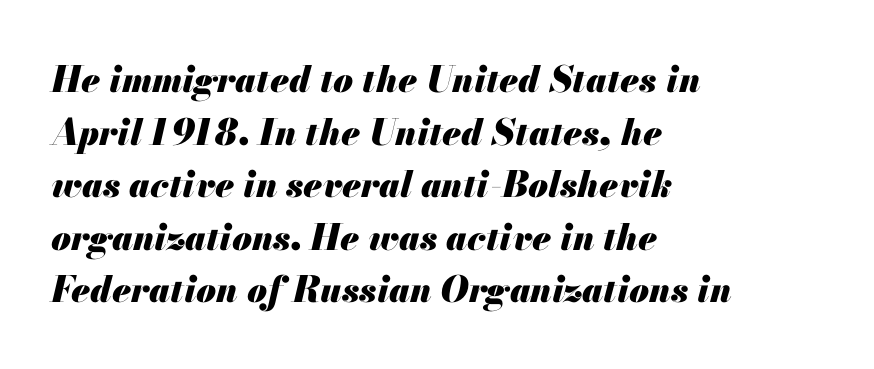
The image shows 36 px heavy type, italic (leaning right); set left-aligned, normal line spacing (1.46x), normal letter spacing, not underlined; medium stroke contrast and a small x-height.
